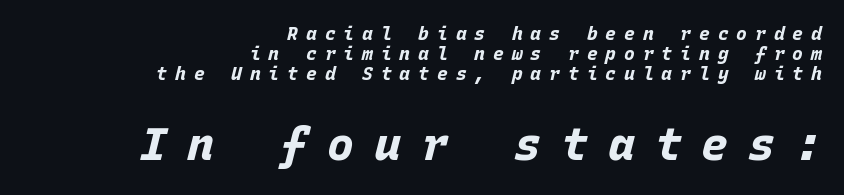
The image shows 45 px bold type, italic (leaning right), monospaced; set right-aligned, tight line spacing (1.1x), unusually wide letter spacing (+0.44 em), not underlined; the second (bottom) block is 2.5x larger; low stroke contrast and a large x-height.
